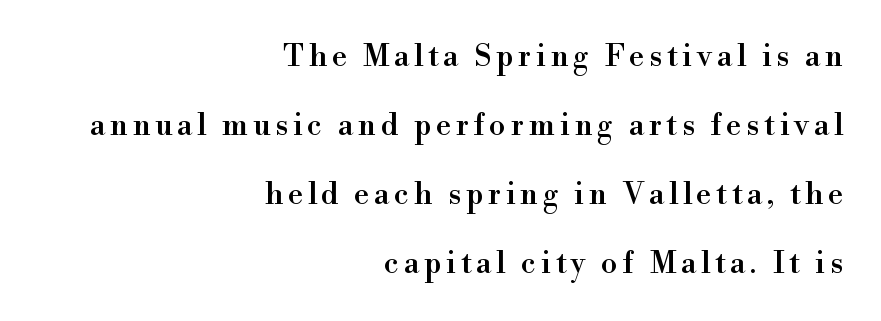
Q: Is the text italic (slanted)? A: No, it is upright.
Q: Is the typeface a serif or a sans-serif typeface? A: Serif.
Q: Is the text underlined? A: No.
Q: How is the paragraph aligned? A: Right-aligned.
Q: Is the spacing between lines tight, normal or loose? A: Loose.
Q: Width (condensed, normal, or wide)? A: Normal.
Q: x-height? A: Small.
Q: Monospaced? A: No.
